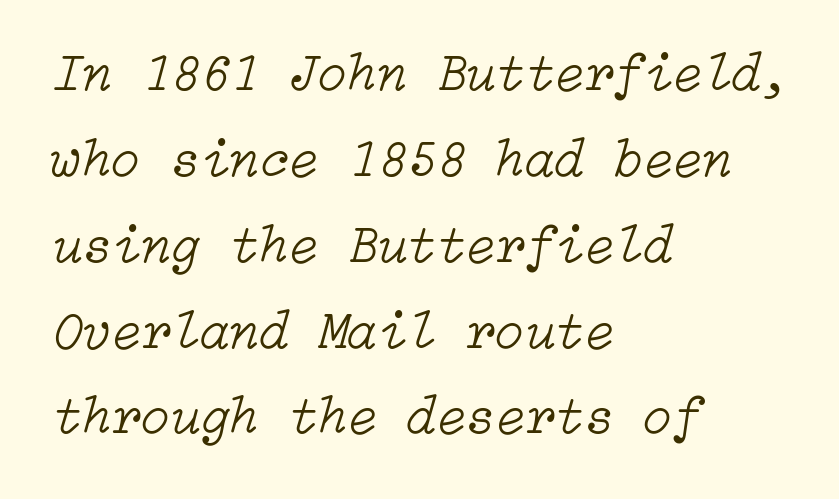
{"italic": "yes", "lean": "right", "slant_degrees": 15, "bold": "no", "weight": "light", "width": "normal", "stroke_contrast": "low", "x_height": "medium", "underline": "no", "align": "left", "line_spacing": "normal", "line_spacing_ratio": 1.59, "letter_spacing": "normal", "letter_spacing_em": 0.0, "glyph_px": 54}
